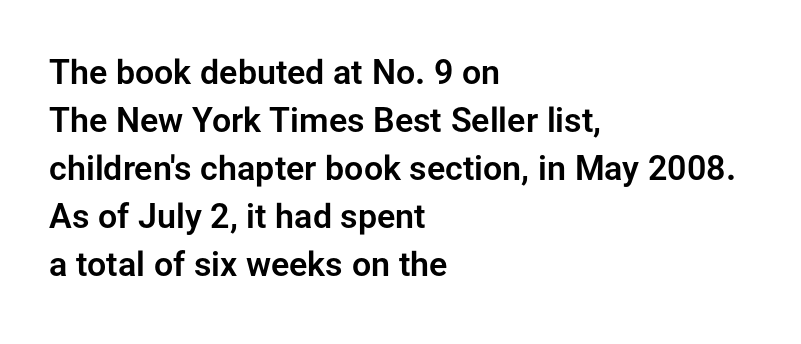
Q: Is the text italic (slanted)? A: No, it is upright.
Q: Is the typeface a serif or a sans-serif typeface? A: Sans-serif.
Q: Is the text underlined? A: No.
Q: How is the paragraph aligned? A: Left-aligned.
Q: Is the spacing between letters normal or unusually wide? A: Normal.
Q: Is the spacing between lines tight, normal or loose? A: Normal.
Q: Width (condensed, normal, or wide)? A: Normal.
Q: Stroke contrast? A: Low.
Q: x-height? A: Medium.
Q: Monospaced? A: No.
